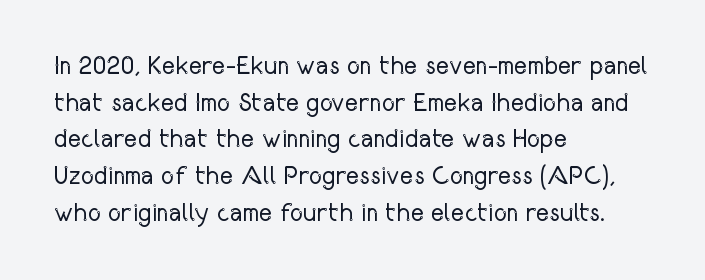
{"italic": "no", "bold": "no", "underline": "no", "align": "left", "line_spacing": "normal", "line_spacing_ratio": 1.47, "letter_spacing": "normal", "letter_spacing_em": 0.0, "glyph_px": 25}
